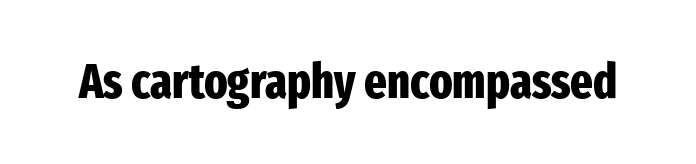
Q: Is the text bold? A: Yes.
Q: Is the text italic (slanted)? A: No, it is upright.
Q: Is the typeface a serif or a sans-serif typeface? A: Sans-serif.
Q: Is the text underlined? A: No.
Q: Is the spacing between letters normal or unusually wide? A: Normal.
Q: Width (condensed, normal, or wide)? A: Condensed.
Q: Stroke contrast? A: Low.
Q: x-height? A: Medium.
Q: Monospaced? A: No.
